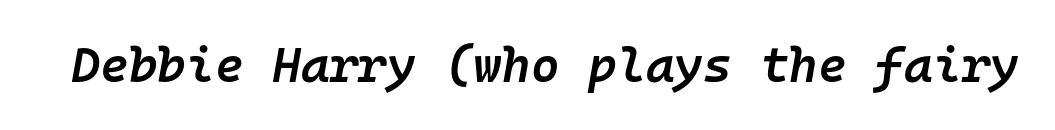
How heavy is the stroke? Medium-heavy — a semibold, shy of bold. Words appear dense and cohesive because spacing is normal. The rendering uses typewriter-style spacing with identical character cells. Looking at the ascenders, they clearly lean. Underline: absent.
